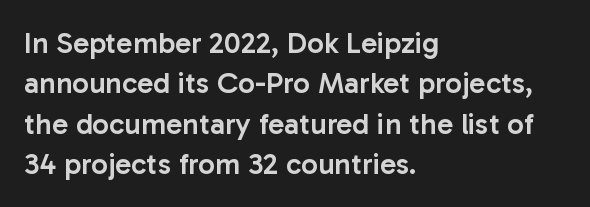
The typeface chosen for these lines omits serifs. Caption: multi-line text, flush left, ragged right. It's the straight-up-and-down kind of type. Observe the ordinary spacing: letters are neighbours, not strangers. Semibold letterforms, between regular and bold. Has an underline been added? It has not.
